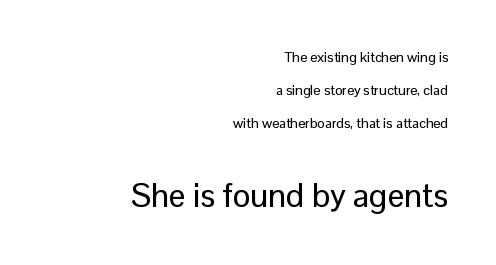
Q: Is the text italic (slanted)? A: No, it is upright.
Q: Is the typeface a serif or a sans-serif typeface? A: Sans-serif.
Q: Is the text underlined? A: No.
Q: How is the paragraph aligned? A: Right-aligned.
Q: Is the spacing between letters normal or unusually wide? A: Normal.
Q: Is the spacing between lines tight, normal or loose? A: Loose.
Q: Which block of text is set in a larger size, the first (top) or the second (bottom)? A: The second (bottom) one.
Q: Width (condensed, normal, or wide)? A: Normal.
Q: Stroke contrast? A: Low.
Q: x-height? A: Medium.
Q: Monospaced? A: No.
